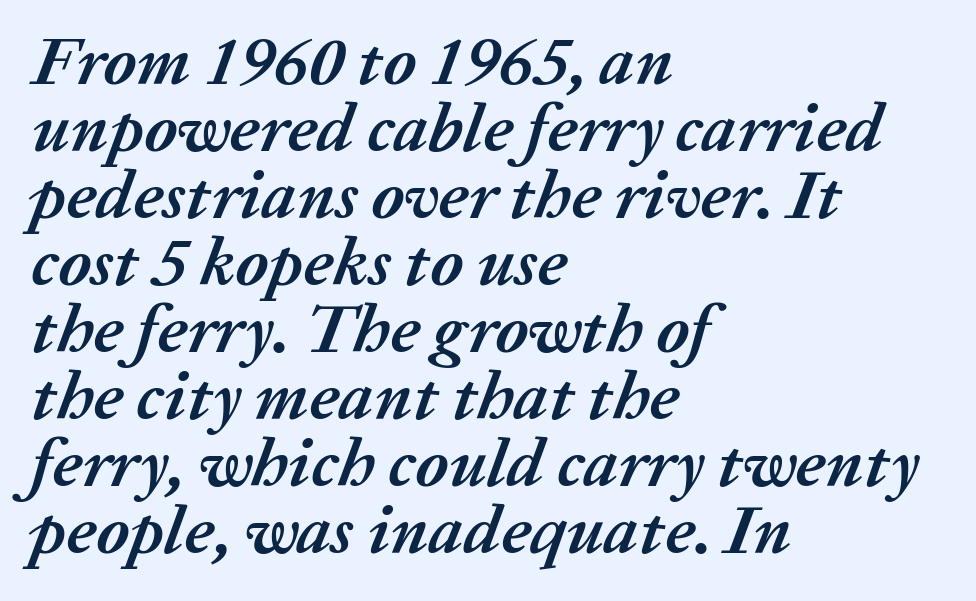
Q: Is the text bold? A: Yes.
Q: Is the text italic (slanted)? A: Yes, it leans right by about 20 degrees.
Q: Is the text underlined? A: No.
Q: How is the paragraph aligned? A: Left-aligned.
Q: Is the spacing between letters normal or unusually wide? A: Normal.
Q: Is the spacing between lines tight, normal or loose? A: Tight.
Q: Width (condensed, normal, or wide)? A: Normal.
Q: Stroke contrast? A: Medium.
Q: x-height? A: Medium.
Q: Monospaced? A: No.
